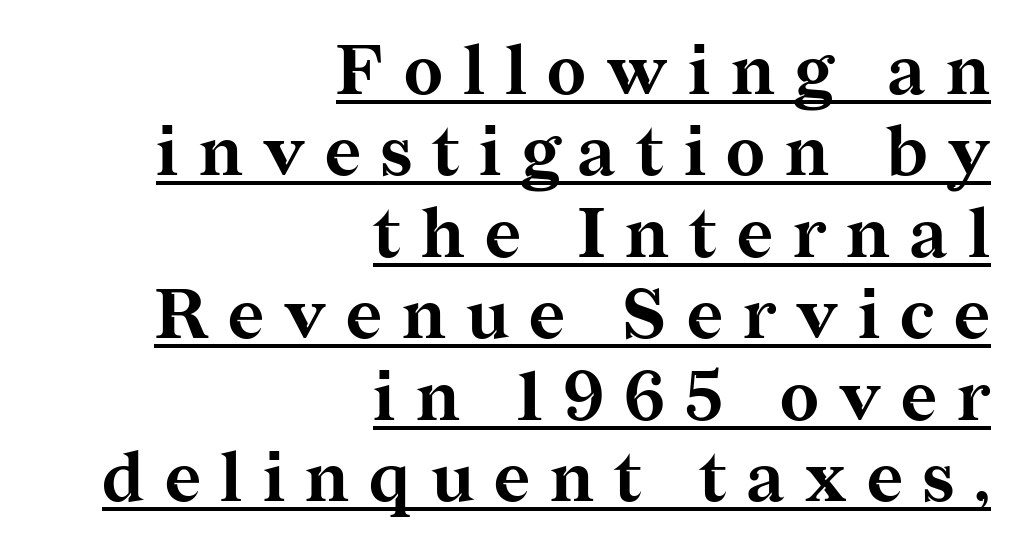
{"serif": "yes", "italic": "no", "bold": "yes", "weight": "bold", "width": "normal", "stroke_contrast": "medium", "x_height": "medium", "monospaced": "no", "underline": "yes", "align": "right", "line_spacing_ratio": 1.18, "letter_spacing": "wide", "letter_spacing_em": 0.29, "glyph_px": 69}
